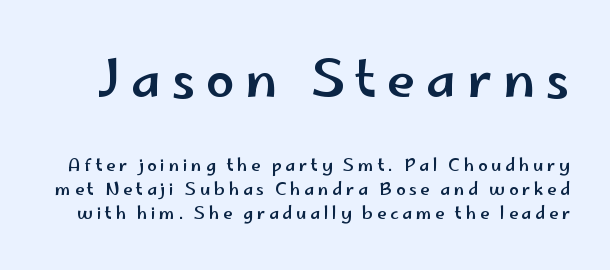
Q: Is the text italic (slanted)? A: No, it is upright.
Q: Is the typeface a serif or a sans-serif typeface? A: Sans-serif.
Q: Is the text underlined? A: No.
Q: Is the spacing between letters normal or unusually wide? A: Unusually wide.
Q: Is the spacing between lines tight, normal or loose? A: Normal.
Q: Which block of text is set in a larger size, the first (top) or the second (bottom)? A: The first (top) one.
Q: Width (condensed, normal, or wide)? A: Wide.
Q: Stroke contrast? A: Low.
Q: x-height? A: Small.
Q: Monospaced? A: No.
